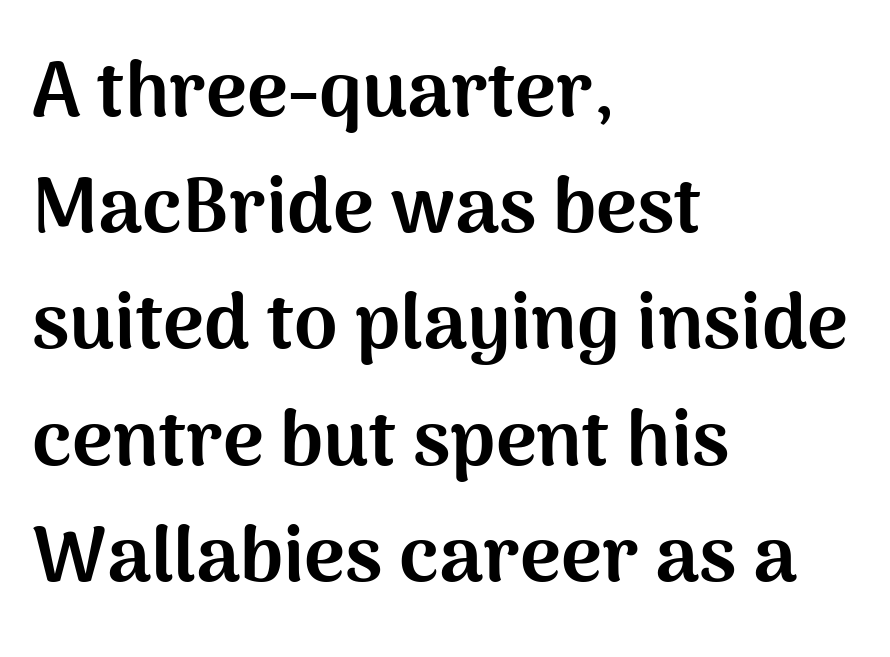
Q: Is the text bold? A: Yes.
Q: Is the text italic (slanted)? A: No, it is upright.
Q: Is the typeface a serif or a sans-serif typeface? A: Sans-serif.
Q: Is the text underlined? A: No.
Q: How is the paragraph aligned? A: Left-aligned.
Q: Is the spacing between letters normal or unusually wide? A: Normal.
Q: Is the spacing between lines tight, normal or loose? A: Normal.
Q: Width (condensed, normal, or wide)? A: Normal.
Q: Stroke contrast? A: Medium.
Q: x-height? A: Medium.
Q: Monospaced? A: No.
